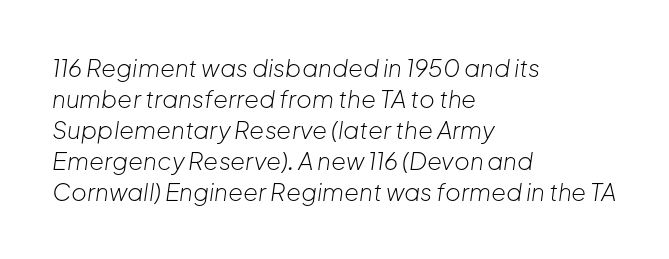
{"italic": "yes", "lean": "right", "slant_degrees": 8, "bold": "no", "underline": "no", "align": "left", "line_spacing": "normal", "line_spacing_ratio": 1.29, "letter_spacing": "normal", "letter_spacing_em": 0.0, "glyph_px": 24}
